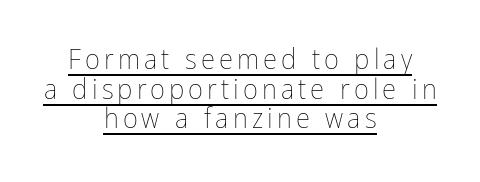
Q: Is the text bold? A: No.
Q: Is the text italic (slanted)? A: No, it is upright.
Q: Is the text underlined? A: Yes.
Q: How is the paragraph aligned? A: Centered.
Q: Is the spacing between lines tight, normal or loose? A: Tight.
Q: Width (condensed, normal, or wide)? A: Condensed.
Q: Stroke contrast? A: Low.
Q: x-height? A: Medium.
Q: Monospaced? A: No.
